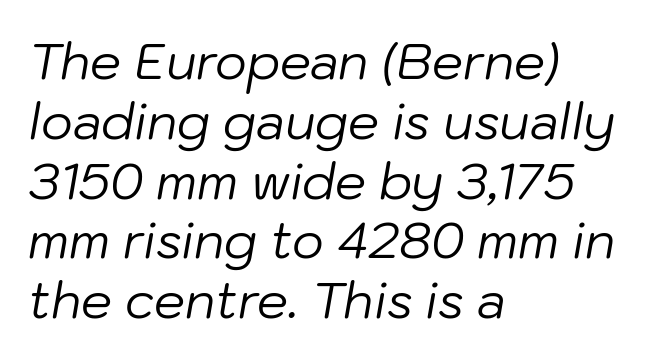
The image shows 49 px regular-weight type, italic (leaning right); set left-aligned, line spacing 1.22x, normal letter spacing, not underlined; low stroke contrast and a medium x-height.
